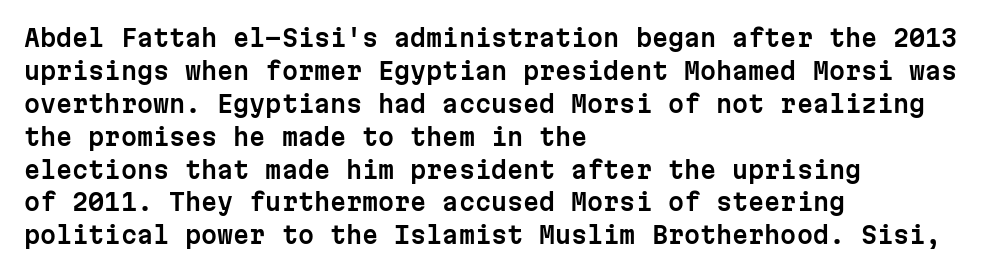
Plain, unruled lines of type. Letter spacing: default. Quick note: interline space is typical. Does the lettering tilt? It doesn't — this is upright. One-word summary of the alignment: left.
